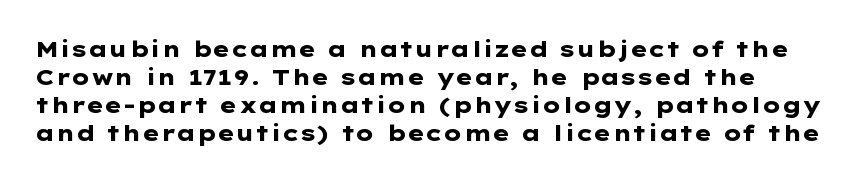
The font is running at its bold setting. Characters remain perfectly vertical along every line. Baseline-to-baseline distance is the conventional proportion of letter height. Nobody drew a line under any word here. What stands out about the letter spacing? Nothing — it is the standard amount.
